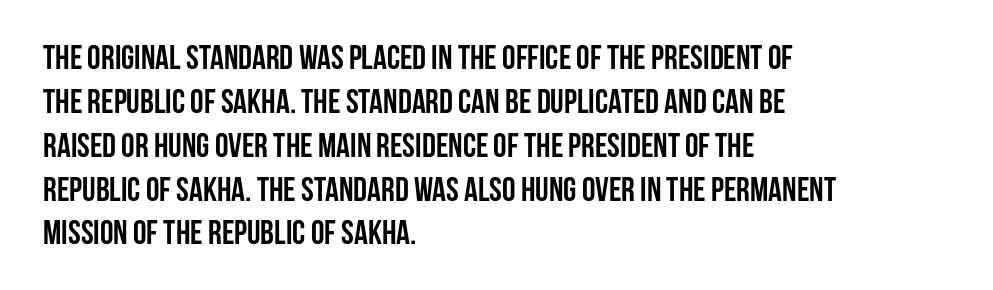
The image shows 34 px semibold, condensed sans-serif type, upright; set left-aligned, normal line spacing (1.29x), normal letter spacing, not underlined; low stroke contrast and a large x-height.
